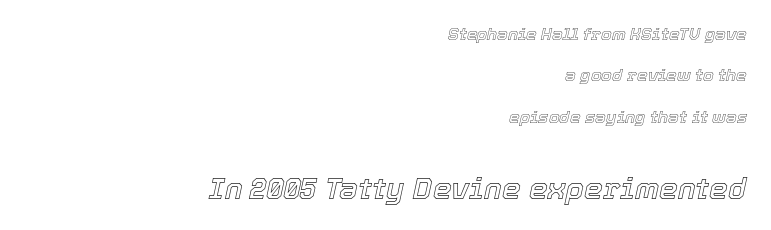
Q: Is the text italic (slanted)? A: Yes, it leans right by about 12 degrees.
Q: Is the text underlined? A: No.
Q: How is the paragraph aligned? A: Right-aligned.
Q: Is the spacing between letters normal or unusually wide? A: Normal.
Q: Is the spacing between lines tight, normal or loose? A: Loose.
Q: Which block of text is set in a larger size, the first (top) or the second (bottom)? A: The second (bottom) one.
Q: Width (condensed, normal, or wide)? A: Normal.
Q: x-height? A: Medium.
Q: Monospaced? A: No.
